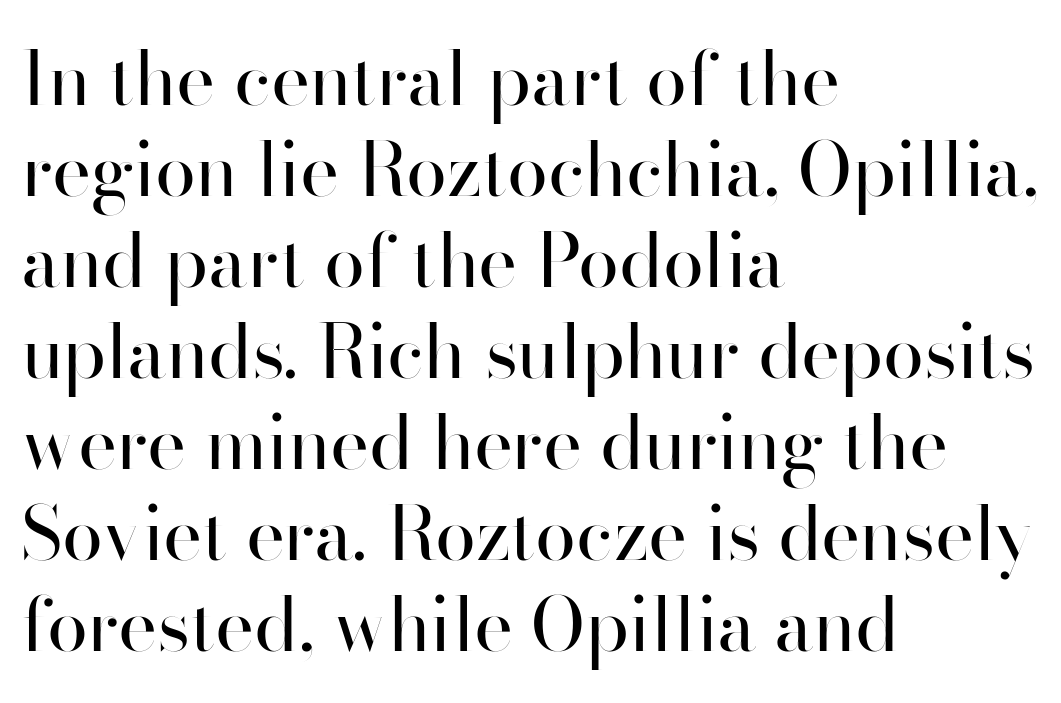
The strokes are not fattened; the text isn't bold. Is the letter spacing exaggerated? No — it looks like the ordinary default. Lines of text with bare space underneath. Typeset ragged right — the left edge is the straight one.
